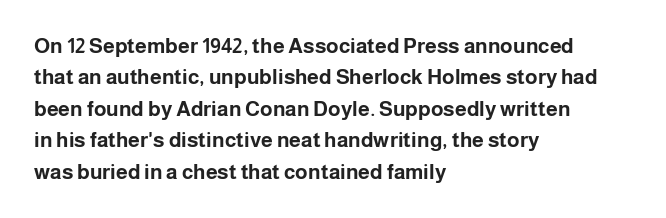
The image shows 21 px bold type, upright; set left-aligned, normal line spacing (1.5x), normal letter spacing, not underlined.
